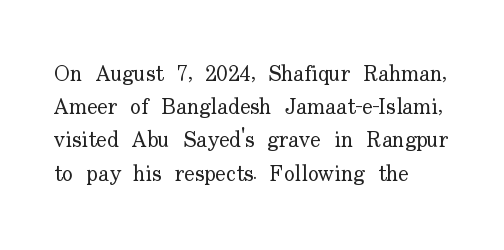
Q: Is the text bold? A: No.
Q: Is the text italic (slanted)? A: No, it is upright.
Q: Is the text underlined? A: No.
Q: How is the paragraph aligned? A: Left-aligned.
Q: Is the spacing between letters normal or unusually wide? A: Normal.
Q: Is the spacing between lines tight, normal or loose? A: Normal.
